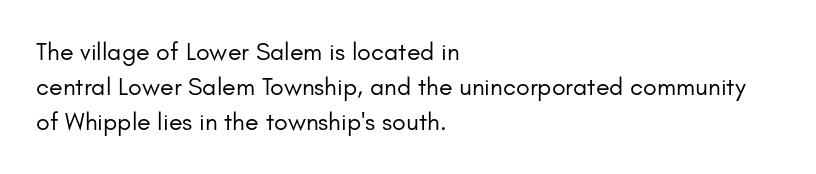
{"italic": "no", "bold": "no", "underline": "no", "align": "left", "line_spacing": "normal", "line_spacing_ratio": 1.41, "letter_spacing": "normal", "letter_spacing_em": 0.0, "glyph_px": 25}
